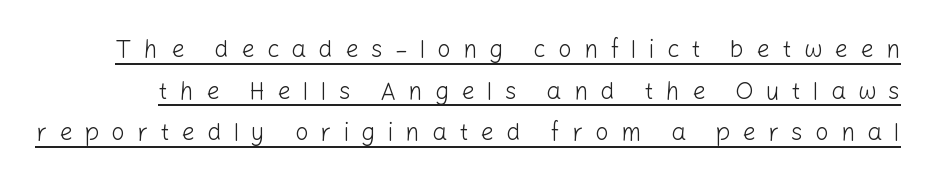
Q: Is the text bold? A: No.
Q: Is the text italic (slanted)? A: No, it is upright.
Q: Is the text underlined? A: Yes.
Q: Is the spacing between letters normal or unusually wide? A: Unusually wide.
